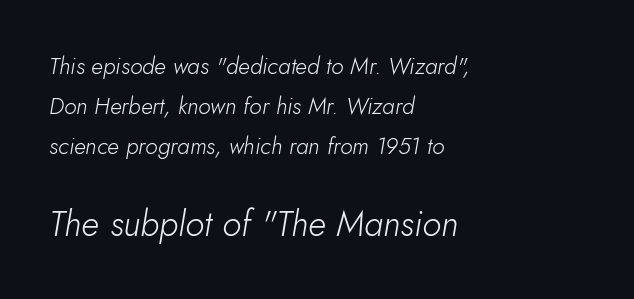
Q: Is the text bold? A: No.
Q: Is the text italic (slanted)? A: Yes, it leans right by about 5 degrees.
Q: Is the text underlined? A: No.
Q: How is the paragraph aligned? A: Left-aligned.
Q: Is the spacing between letters normal or unusually wide? A: Normal.
Q: Which block of text is set in a larger size, the first (top) or the second (bottom)? A: The second (bottom) one.
Q: Width (condensed, normal, or wide)? A: Normal.
Q: Stroke contrast? A: Low.
Q: x-height? A: Small.
Q: Monospaced? A: No.
